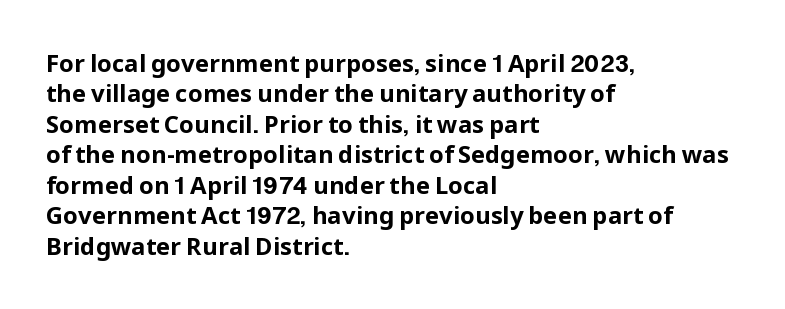
{"italic": "no", "bold": "yes", "underline": "no", "align": "left", "line_spacing": "normal", "line_spacing_ratio": 1.27, "letter_spacing": "normal", "letter_spacing_em": 0.0, "glyph_px": 24}
